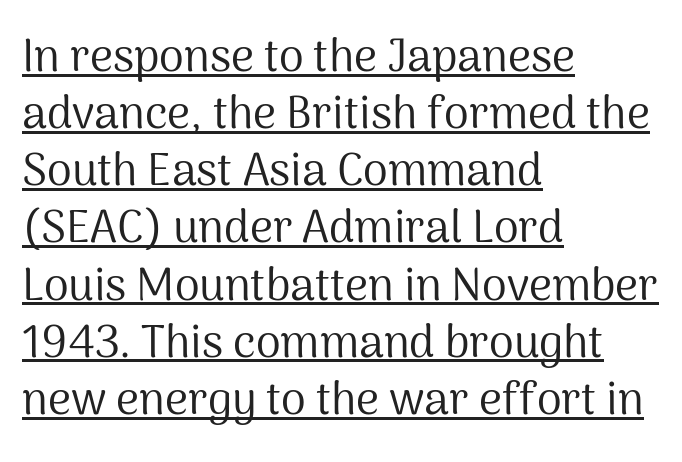
Q: Is the text bold? A: No.
Q: Is the text italic (slanted)? A: No, it is upright.
Q: Is the typeface a serif or a sans-serif typeface? A: Sans-serif.
Q: Is the text underlined? A: Yes.
Q: How is the paragraph aligned? A: Left-aligned.
Q: Is the spacing between letters normal or unusually wide? A: Normal.
Q: Is the spacing between lines tight, normal or loose? A: Normal.
Q: Width (condensed, normal, or wide)? A: Normal.
Q: Stroke contrast? A: Medium.
Q: x-height? A: Medium.
Q: Monospaced? A: No.
